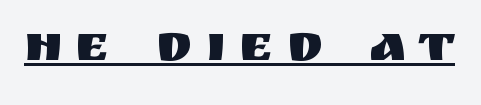
The image shows 52 px sans-serif type, upright; set unusually wide letter spacing (+0.25 em), underlined; medium stroke contrast and a large x-height.
